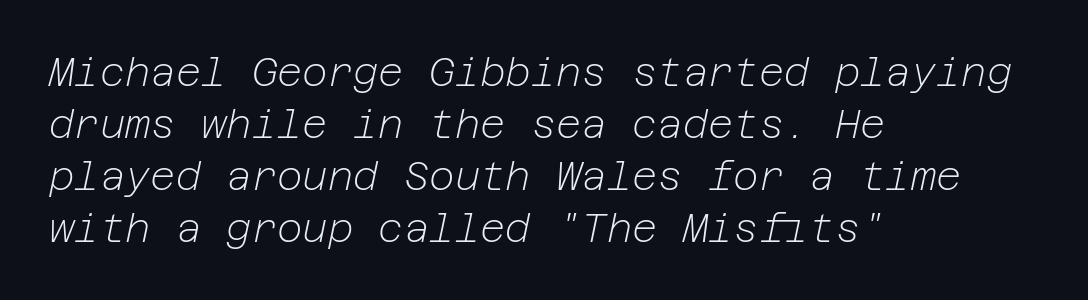
The image shows 39 px light type, italic (leaning right); set left-aligned, normal line spacing (1.33x), normal letter spacing, not underlined; low stroke contrast and a medium x-height.
